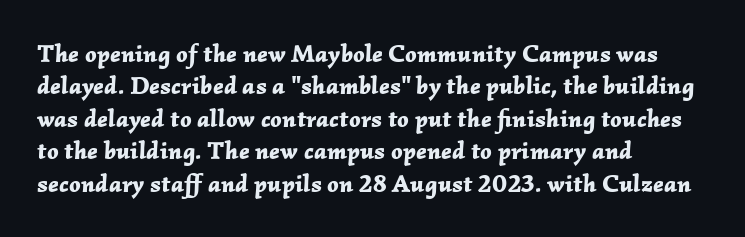
{"italic": "yes", "lean": "right", "slant_degrees": 2, "bold": "yes", "underline": "no", "align": "left", "line_spacing": "normal", "line_spacing_ratio": 1.3, "letter_spacing": "normal", "letter_spacing_em": 0.0, "glyph_px": 25}
